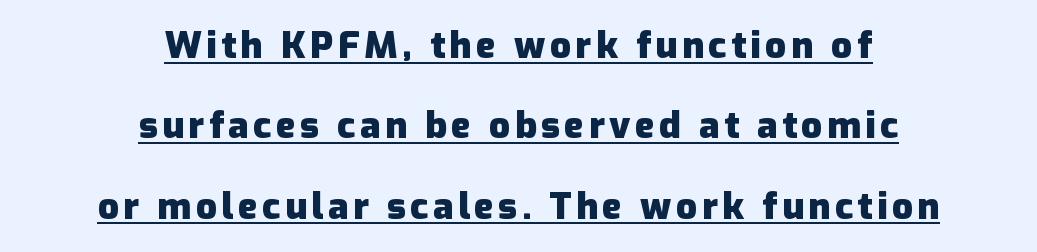
The letters advance in unequal steps, a hallmark of proportional type. A typesetter would label this face a sans. The letters stand straight up with perfectly vertical stems. On the weight axis this lands at bold, roughly 700.
